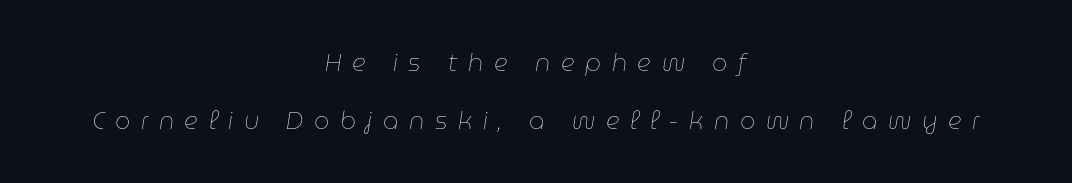
Q: Is the text bold? A: No.
Q: Is the text italic (slanted)? A: Yes, it leans right by about 9 degrees.
Q: Is the text underlined? A: No.
Q: How is the paragraph aligned? A: Centered.
Q: Is the spacing between letters normal or unusually wide? A: Unusually wide.
Q: Is the spacing between lines tight, normal or loose? A: Loose.
